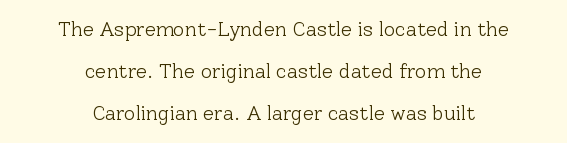
{"italic": "no", "bold": "no", "underline": "no", "align": "center", "line_spacing": "loose", "line_spacing_ratio": 2.11, "letter_spacing": "normal", "letter_spacing_em": 0.0, "glyph_px": 20}
